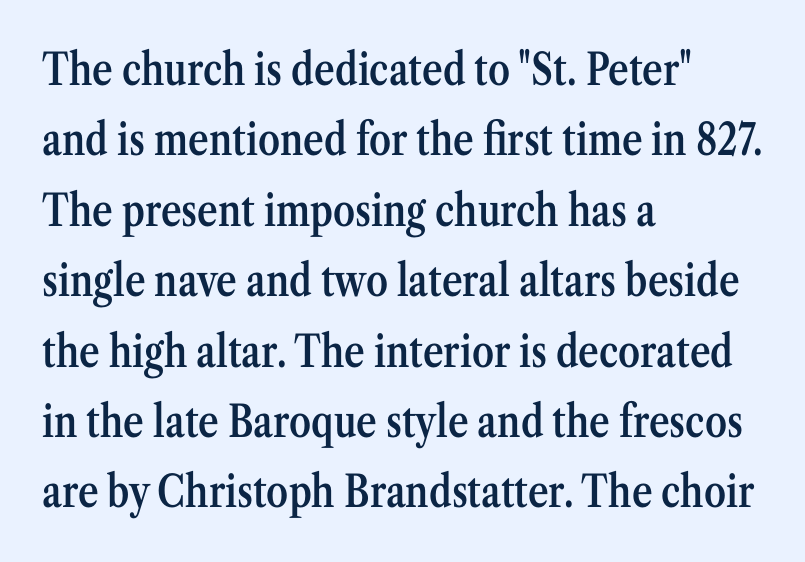
{"serif": "yes", "italic": "no", "bold": "semi", "weight": "semibold", "width": "condensed", "stroke_contrast": "medium", "x_height": "medium", "monospaced": "no", "underline": "no", "align": "left", "line_spacing": "normal", "line_spacing_ratio": 1.6, "letter_spacing": "normal", "letter_spacing_em": 0.0, "glyph_px": 44}
